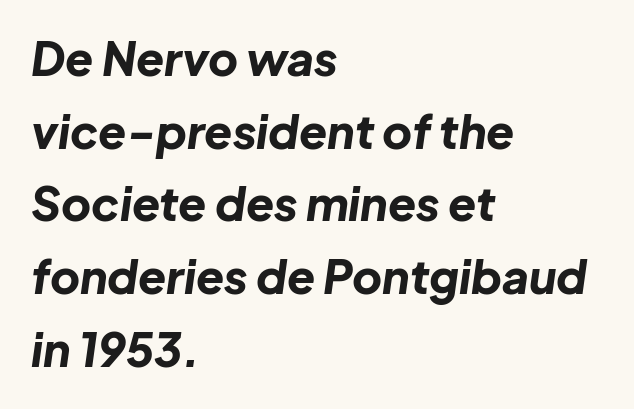
Q: Is the text bold? A: Yes.
Q: Is the text italic (slanted)? A: Yes, it leans right by about 8 degrees.
Q: Is the text underlined? A: No.
Q: How is the paragraph aligned? A: Left-aligned.
Q: Is the spacing between letters normal or unusually wide? A: Normal.
Q: Is the spacing between lines tight, normal or loose? A: Normal.
Q: Width (condensed, normal, or wide)? A: Normal.
Q: Stroke contrast? A: Low.
Q: x-height? A: Medium.
Q: Monospaced? A: No.
